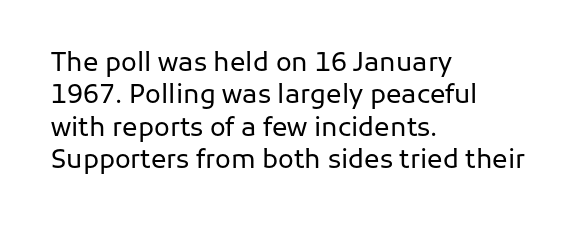
{"italic": "no", "bold": "no", "underline": "no", "align": "left", "line_spacing": "normal", "line_spacing_ratio": 1.25, "letter_spacing": "normal", "letter_spacing_em": 0.0, "glyph_px": 26}
